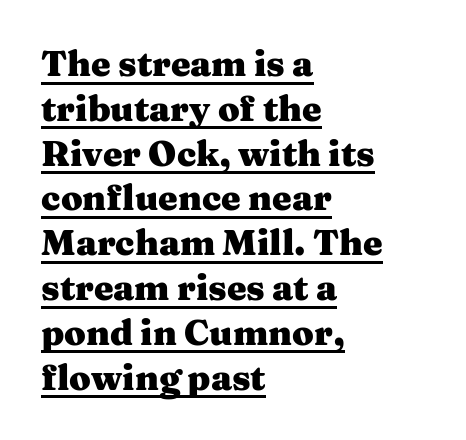
Type style note: has serifs. Nobody touched the tracking dial on this one. A baseline rule has been typeset under these characters. This sample is left-justified, so line endings fall wherever the words run out. Typesetter's note: full bold, strokes at maximum text heaviness.
